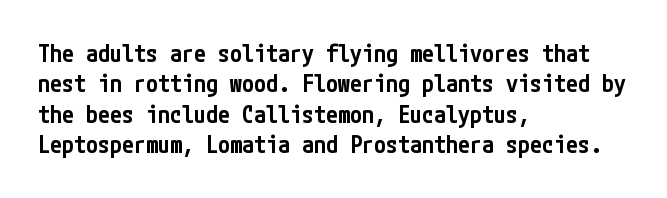
{"italic": "no", "bold": "semi", "underline": "no", "align": "left", "line_spacing": "normal", "line_spacing_ratio": 1.27, "letter_spacing": "normal", "letter_spacing_em": 0.0, "glyph_px": 24}
